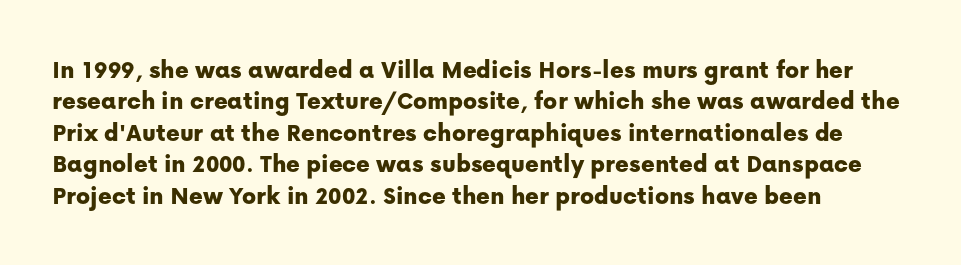
Q: Is the text italic (slanted)? A: No, it is upright.
Q: Is the text underlined? A: No.
Q: How is the paragraph aligned? A: Left-aligned.
Q: Is the spacing between letters normal or unusually wide? A: Normal.
